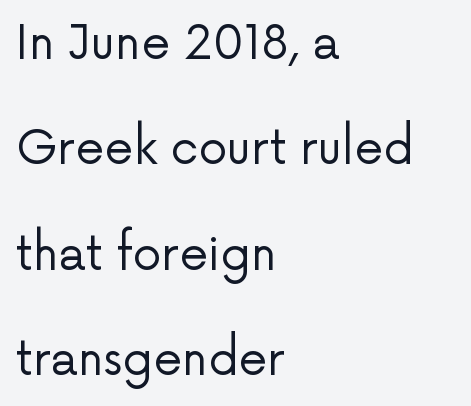
The font sits on the lighter half of the weight spectrum, regular included. Is this a fixed-width face? No — the glyphs have proportional, varying widths. If you drew a ruler down the left edge, every line would touch it. Type without underlining.
